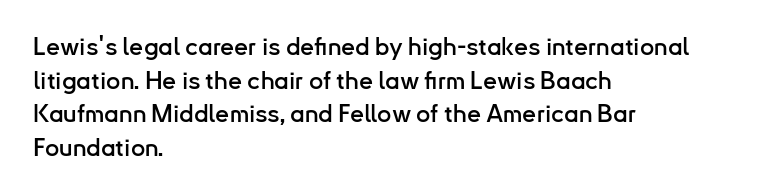
Caption: multi-line text, flush left, ragged right. The font's upright variant was chosen for this text. What stands out about the letter spacing? Nothing — it is the standard amount. Has an underline been added? It has not. This block has exactly the height ordinary leading produces.
